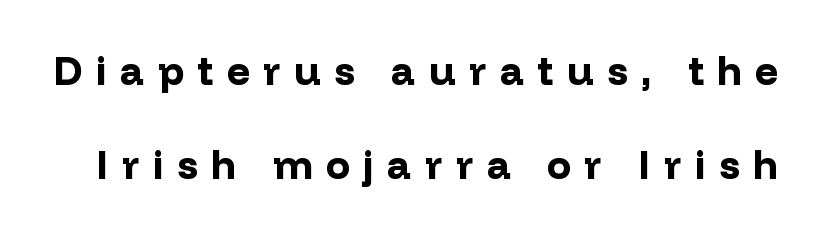
You could not count columns in this text — the font is proportionally spaced. The designer dialed line spacing up above the default. What stands out about the letter spacing? Its width — letters are far apart. The face used here is a sans, in the tradition of grotesques and geometrics. The foot of each line stays bare and open.
